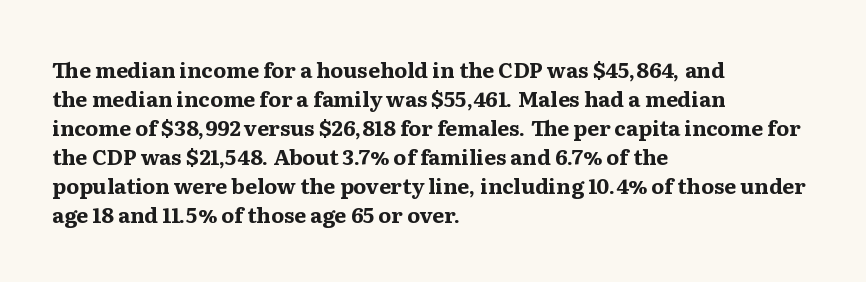
Q: Is the text bold? A: Yes.
Q: Is the text italic (slanted)? A: No, it is upright.
Q: Is the text underlined? A: No.
Q: How is the paragraph aligned? A: Left-aligned.
Q: Is the spacing between letters normal or unusually wide? A: Normal.
Q: Is the spacing between lines tight, normal or loose? A: Normal.
